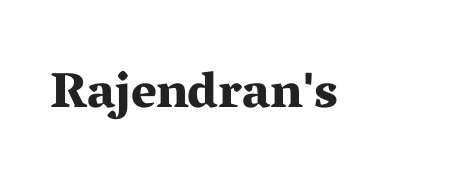
Q: Is the text bold? A: Yes.
Q: Is the text italic (slanted)? A: No, it is upright.
Q: Is the typeface a serif or a sans-serif typeface? A: Serif.
Q: Is the text underlined? A: No.
Q: Is the spacing between letters normal or unusually wide? A: Normal.
Q: Width (condensed, normal, or wide)? A: Wide.
Q: Stroke contrast? A: Medium.
Q: x-height? A: Medium.
Q: Monospaced? A: No.
